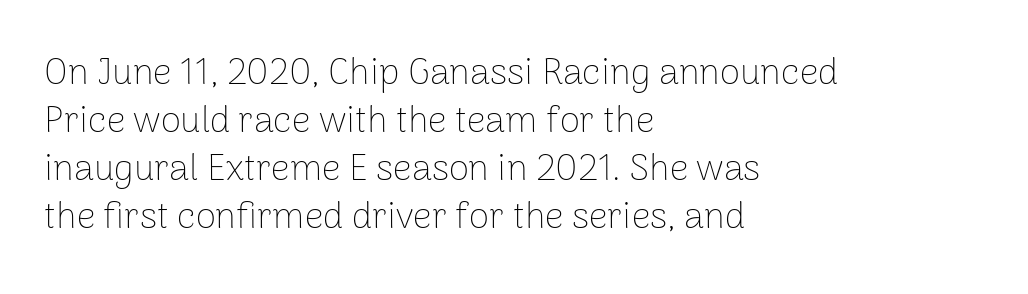
The image shows 37 px thin sans-serif type, upright; set left-aligned, normal line spacing (1.3x), normal letter spacing, not underlined; low stroke contrast and a medium x-height.
